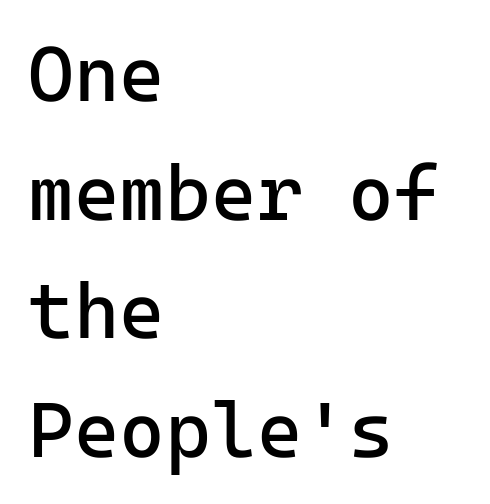
{"serif": "no", "italic": "no", "bold": "no", "weight": "regular", "width": "normal", "stroke_contrast": "low", "x_height": "medium", "underline": "no", "align": "left", "line_spacing": "normal", "line_spacing_ratio": 1.52, "letter_spacing": "normal", "letter_spacing_em": 0.0, "glyph_px": 78}
